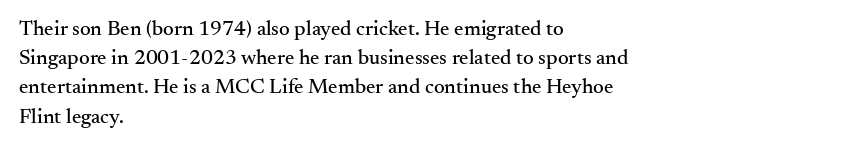
Q: Is the text italic (slanted)? A: No, it is upright.
Q: Is the text underlined? A: No.
Q: How is the paragraph aligned? A: Left-aligned.
Q: Is the spacing between letters normal or unusually wide? A: Normal.
Q: Is the spacing between lines tight, normal or loose? A: Normal.
